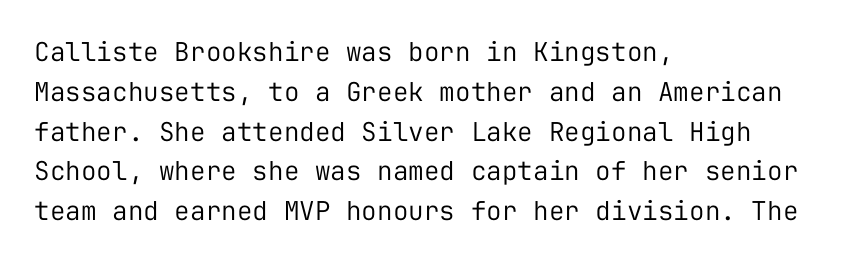
Nobody touched the tracking dial on this one. Line starts are locked; line ends wander. The block of text has a typical density, with ordinary space between rows. The glyphs are unaccompanied by any horizontal stroke below them. Notice how the stems are strictly vertical — no italics here. These glyphs show unthickened strokes, regular width or finer.
